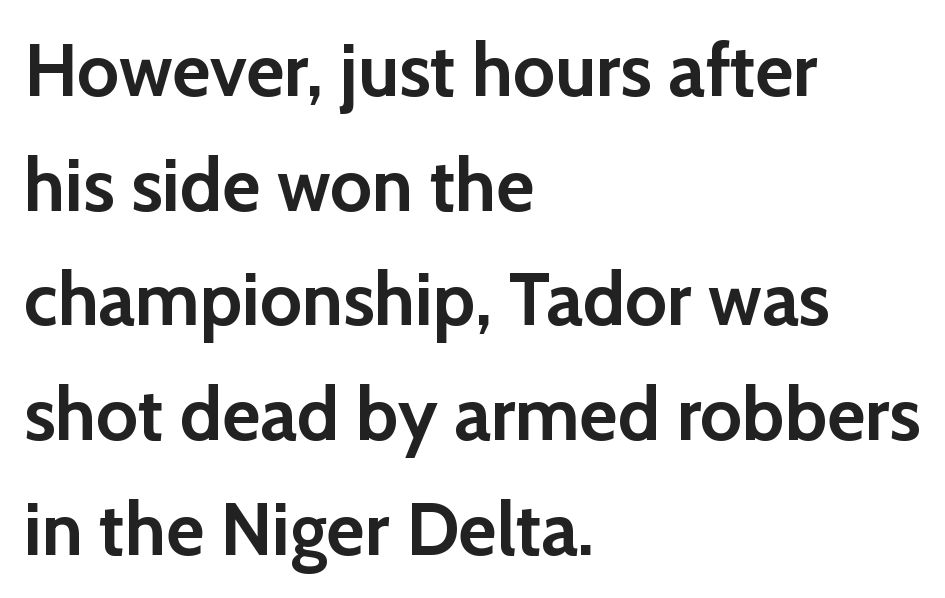
If you drew a ruler down the left edge, every line would touch it. Proportional: the letters do not fall into vertical columns. The lettering holds an erect, upright posture throughout. Compared with an ordinary text face, these strokes are far heavier — a full bold. A sans-serif font was chosen for this passage.
